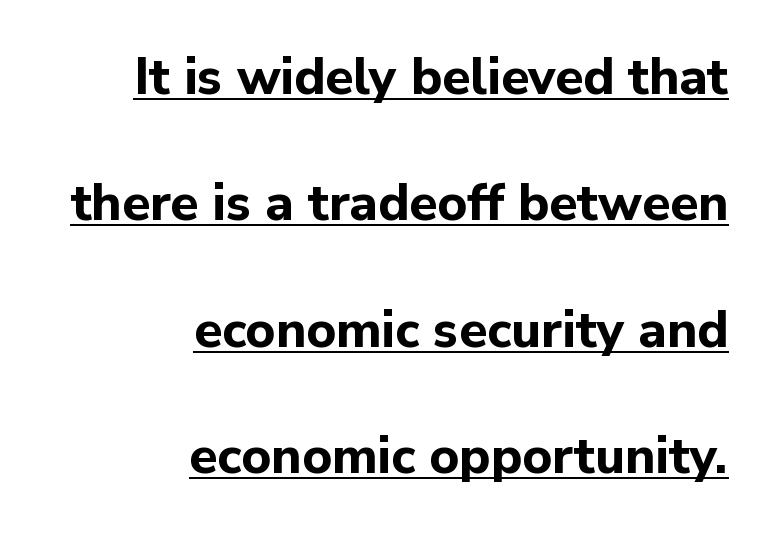
Every word sits above its own underline. Font category for this specimen: sans-serif. The lines are spread far apart with generous leading. The rendering uses a bold face; every stroke is thick and dark. Layout note: lines flush right. Varying glyph widths throughout — classic text-font behaviour.
